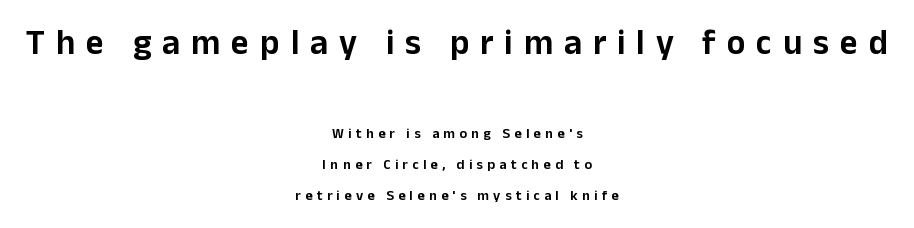
{"serif": "no", "italic": "no", "width": "normal", "stroke_contrast": "low", "x_height": "medium", "monospaced": "no", "underline": "no", "align": "center", "line_spacing": "loose", "line_spacing_ratio": 2.21, "letter_spacing": "wide", "letter_spacing_em": 0.31, "larger_block": "first", "size_ratio": 2.5, "glyph_px": 35}
